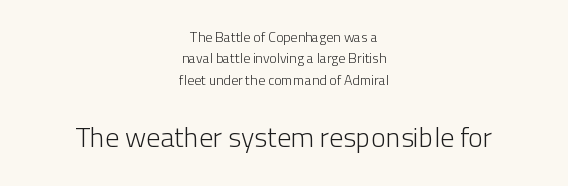
This block has exactly the height ordinary leading produces. Classification — sans serif. The letters in the lower block stand taller than those in the block above. Every row of glyphs is offset so its center matches the block's center.
